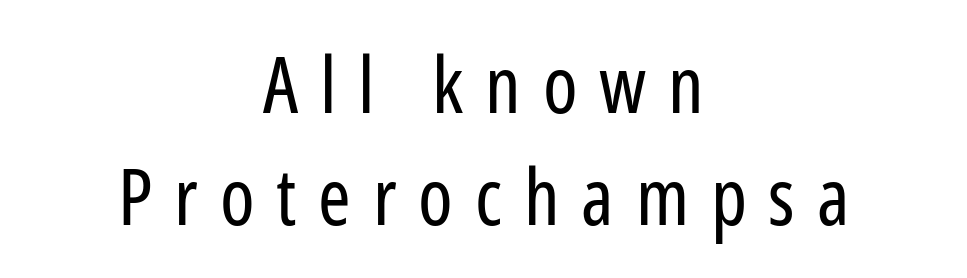
Unbolded letterforms with no extra heft. Baseline-to-baseline distance is the conventional proportion of letter height. Looks like regular typesetting: each glyph gets only the width it needs. This rendering widens character spacing well past its baseline value. The glyphs are unaccompanied by any horizontal stroke below them. Stroke terminals: plain, sans-serif.
